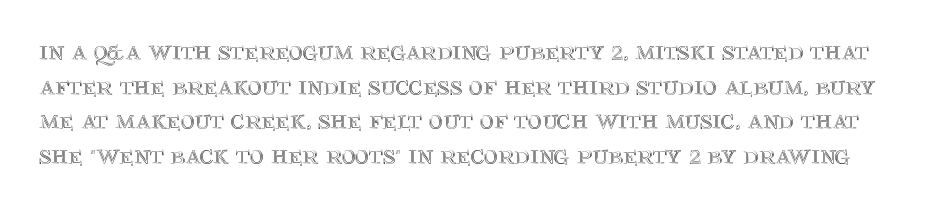
Q: Is the text italic (slanted)? A: No, it is upright.
Q: Is the text underlined? A: No.
Q: Is the spacing between letters normal or unusually wide? A: Normal.
Q: Is the spacing between lines tight, normal or loose? A: Normal.
